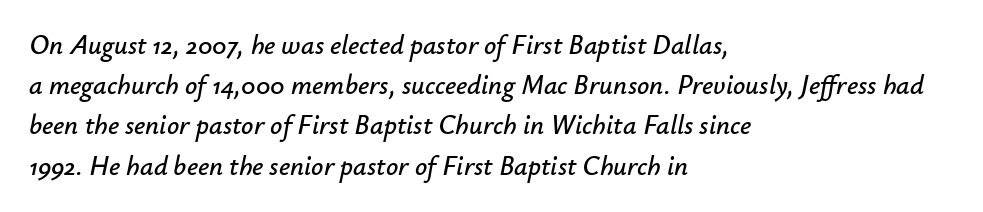
Q: Is the text italic (slanted)? A: Yes, it leans right by about 12 degrees.
Q: Is the text underlined? A: No.
Q: How is the paragraph aligned? A: Left-aligned.
Q: Is the spacing between letters normal or unusually wide? A: Normal.
Q: Is the spacing between lines tight, normal or loose? A: Normal.
